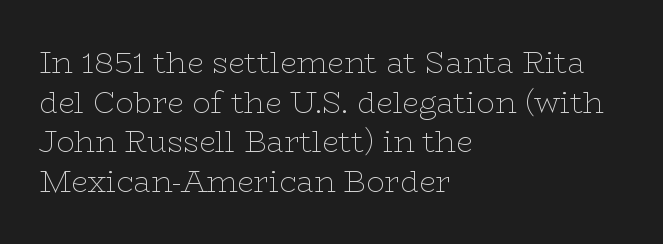
Q: Is the text bold? A: No.
Q: Is the text italic (slanted)? A: No, it is upright.
Q: Is the typeface a serif or a sans-serif typeface? A: Serif.
Q: Is the text underlined? A: No.
Q: How is the paragraph aligned? A: Left-aligned.
Q: Is the spacing between letters normal or unusually wide? A: Normal.
Q: Is the spacing between lines tight, normal or loose? A: Normal.
Q: Width (condensed, normal, or wide)? A: Wide.
Q: Stroke contrast? A: Low.
Q: x-height? A: Medium.
Q: Monospaced? A: No.
